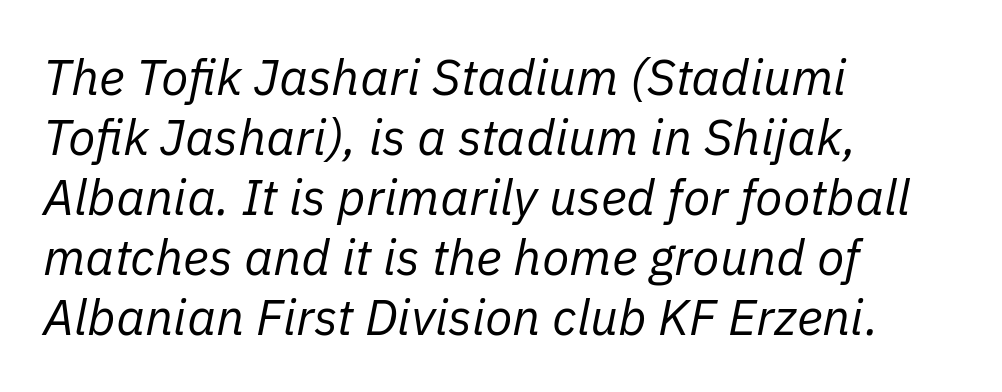
The image shows 50 px regular-weight type, italic (leaning right); set left-aligned, line spacing 1.2x, normal letter spacing, not underlined; low stroke contrast and a medium x-height.
